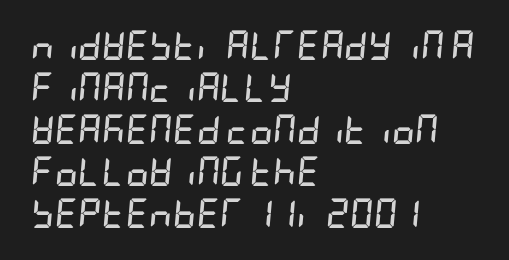
There is no visible air inserted between adjacent glyphs. Stroke thickness is high; the sample reads as a true bold. Line beginnings align vertically; line endings do not. Evenly set lines give the paragraph a standard silhouette. This is oblique type, the kind used for emphasis or titles.
